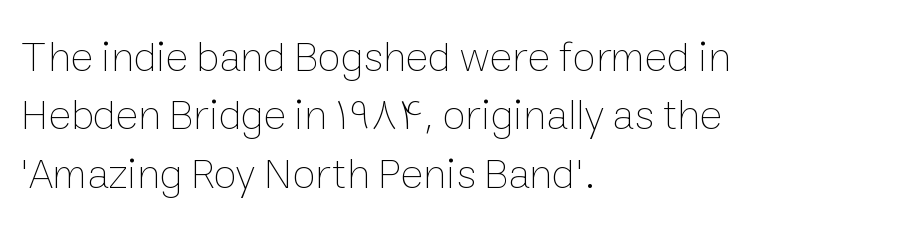
The image shows 43 px thin type, upright; set left-aligned, normal line spacing (1.36x), normal letter spacing, not underlined; low stroke contrast and a medium x-height.
